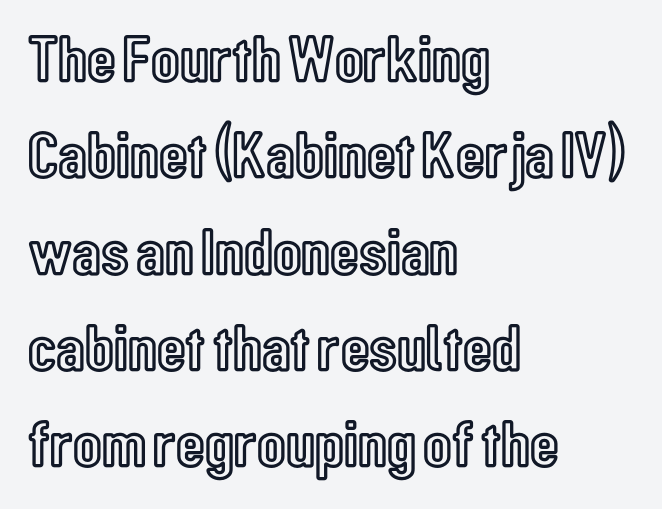
{"italic": "no", "width": "condensed", "x_height": "medium", "monospaced": "no", "underline": "no", "align": "left", "line_spacing": "normal", "line_spacing_ratio": 1.46, "letter_spacing": "normal", "letter_spacing_em": 0.0, "glyph_px": 66}
